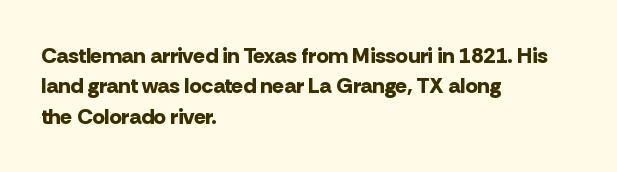
The paragraph shown leans on its left margin. The glyphs have the mass of a bold cut. How are the letters spaced? Ordinarily, with no added tracking. This sample uses an upright cut, with every glyph sitting square on the baseline.
